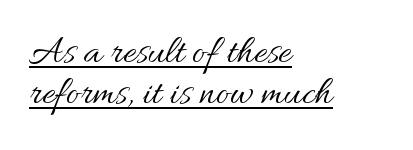
Q: Is the text bold? A: No.
Q: Is the text italic (slanted)? A: Yes.
Q: Is the text underlined? A: Yes.
Q: How is the paragraph aligned? A: Left-aligned.
Q: Is the spacing between letters normal or unusually wide? A: Normal.
Q: Is the spacing between lines tight, normal or loose? A: Tight.
Q: Width (condensed, normal, or wide)? A: Normal.
Q: Stroke contrast? A: Medium.
Q: x-height? A: Small.
Q: Monospaced? A: No.
